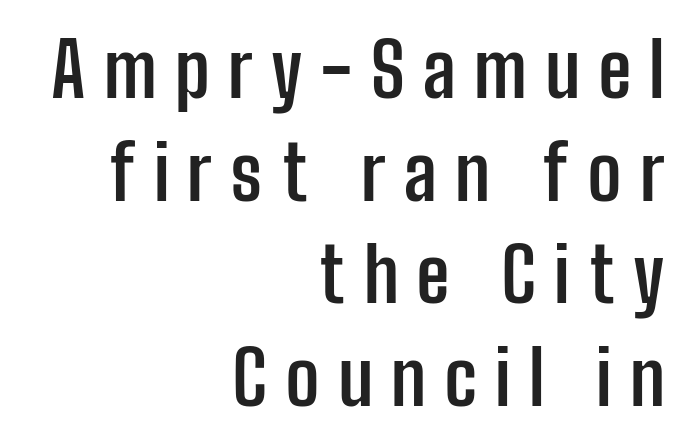
Letters rest on an invisible, unmarked baseline. Character widths vary here, with narrow letters taking less room than wide ones. If you drew a line through each stem, it would be perfectly vertical. Evenly set lines give the paragraph a standard silhouette. This rendering employs a face without finishing strokes, i.e., a sans-serif.
